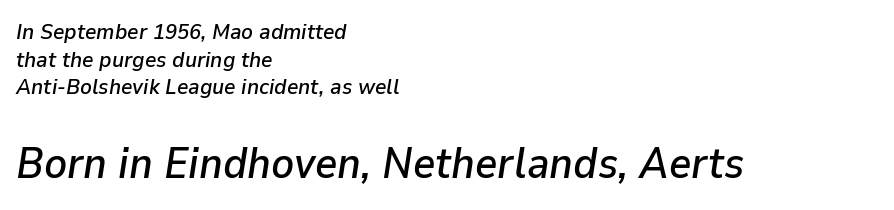
{"italic": "yes", "lean": "right", "slant_degrees": 9, "width": "normal", "stroke_contrast": "low", "x_height": "medium", "monospaced": "no", "underline": "no", "align": "left", "line_spacing": "normal", "line_spacing_ratio": 1.26, "letter_spacing": "normal", "letter_spacing_em": 0.0, "larger_block": "second", "size_ratio": 1.95, "glyph_px": 43}
